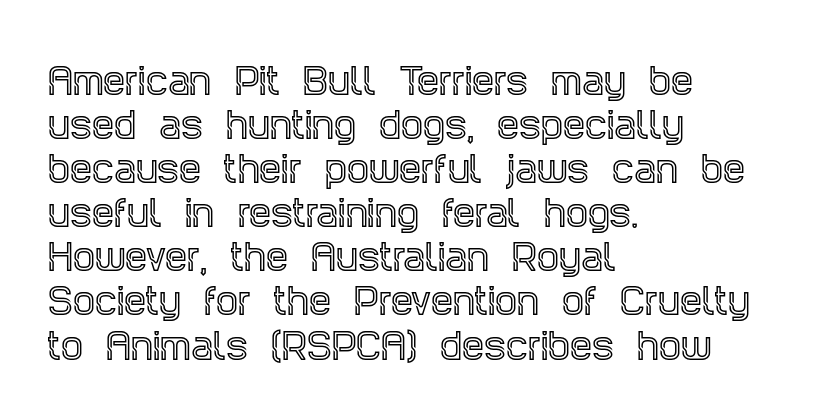
Q: Is the text italic (slanted)? A: No, it is upright.
Q: Is the typeface a serif or a sans-serif typeface? A: Serif.
Q: Is the text underlined? A: No.
Q: How is the paragraph aligned? A: Left-aligned.
Q: Is the spacing between letters normal or unusually wide? A: Normal.
Q: Is the spacing between lines tight, normal or loose? A: Normal.
Q: Width (condensed, normal, or wide)? A: Condensed.
Q: x-height? A: Large.
Q: Monospaced? A: No.
